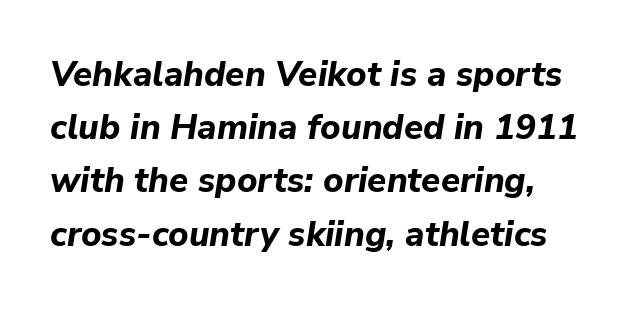
Letter spacing: default. Thick stems and heavy bowls — unmistakably bold. Check under the words: just untouched page. How would I describe the line gaps? Plain and ordinary. Character widths vary here, with narrow letters taking less room than wide ones.
